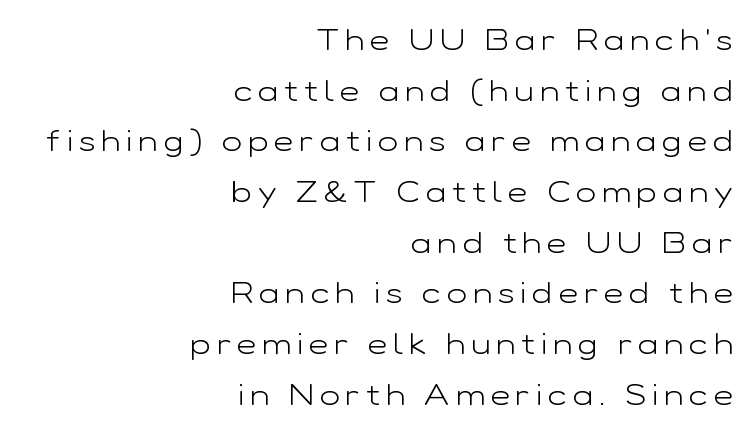
Unlike a traditional serif, this face leaves its strokes unadorned. The font sits on the lighter half of the weight spectrum, regular included. Caption: multi-line text, flush right, ragged left. Think of a printed novel: that variable character pitch is what you see here.
